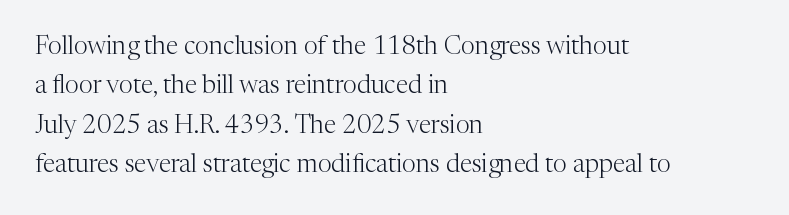
{"italic": "no", "bold": "no", "underline": "no", "align": "left", "line_spacing": "normal", "line_spacing_ratio": 1.58, "letter_spacing": "normal", "letter_spacing_em": 0.0, "glyph_px": 25}
